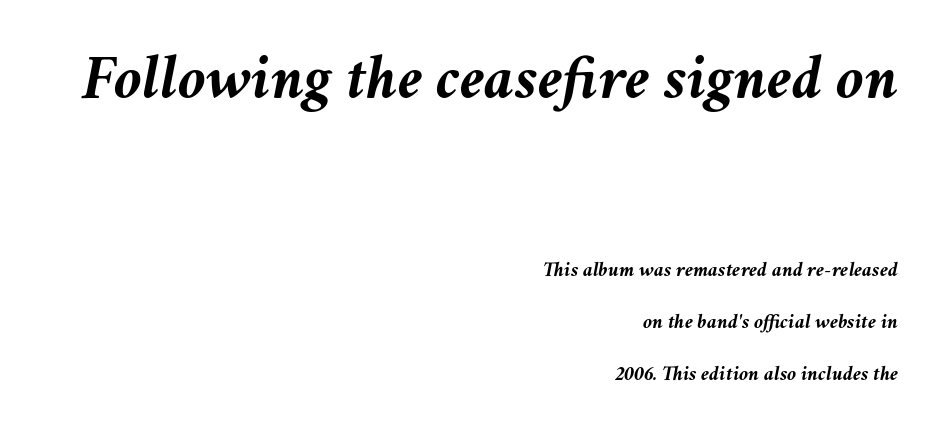
{"italic": "yes", "lean": "right", "slant_degrees": 11, "bold": "yes", "weight": "semibold", "width": "normal", "stroke_contrast": "medium", "x_height": "medium", "monospaced": "no", "underline": "no", "align": "right", "line_spacing": "loose", "line_spacing_ratio": 2.47, "letter_spacing": "normal", "letter_spacing_em": 0.0, "larger_block": "first", "size_ratio": 3.05, "glyph_px": 64}
